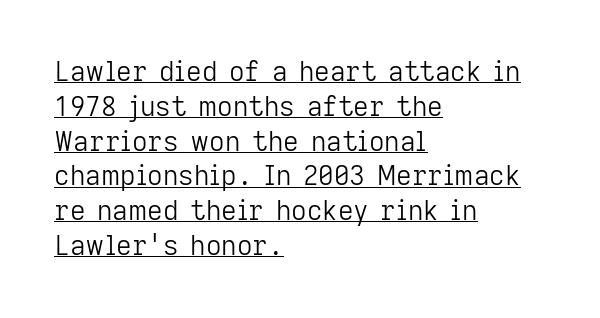
Q: Is the text bold? A: No.
Q: Is the text italic (slanted)? A: No, it is upright.
Q: Is the text underlined? A: Yes.
Q: How is the paragraph aligned? A: Left-aligned.
Q: Is the spacing between letters normal or unusually wide? A: Normal.
Q: Is the spacing between lines tight, normal or loose? A: Normal.
